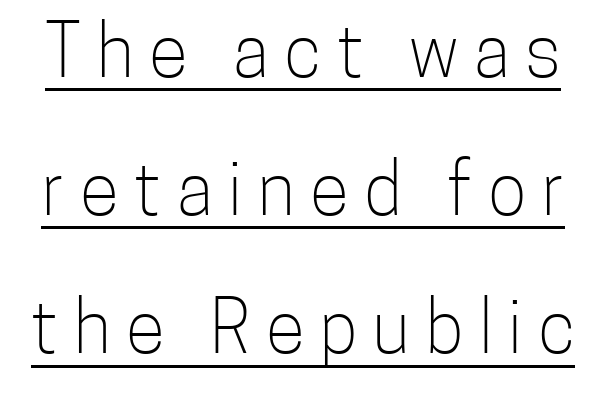
Q: Is the text bold? A: No.
Q: Is the text italic (slanted)? A: No, it is upright.
Q: Is the typeface a serif or a sans-serif typeface? A: Sans-serif.
Q: Is the text underlined? A: Yes.
Q: Is the spacing between letters normal or unusually wide? A: Unusually wide.
Q: Is the spacing between lines tight, normal or loose? A: Loose.
Q: Width (condensed, normal, or wide)? A: Condensed.
Q: Stroke contrast? A: Low.
Q: x-height? A: Medium.
Q: Monospaced? A: No.
